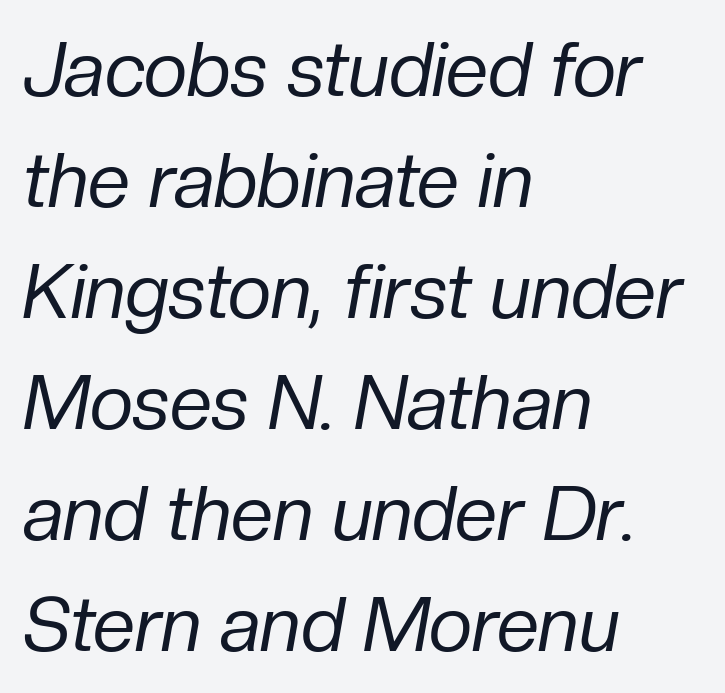
The face used here is proportionally spaced, like ordinary book or web type. The rendering uses a moderate line-height, typical for paragraphs. Observe the lean: these are italic letterforms. The glyphs are unaccompanied by any horizontal stroke below them.
